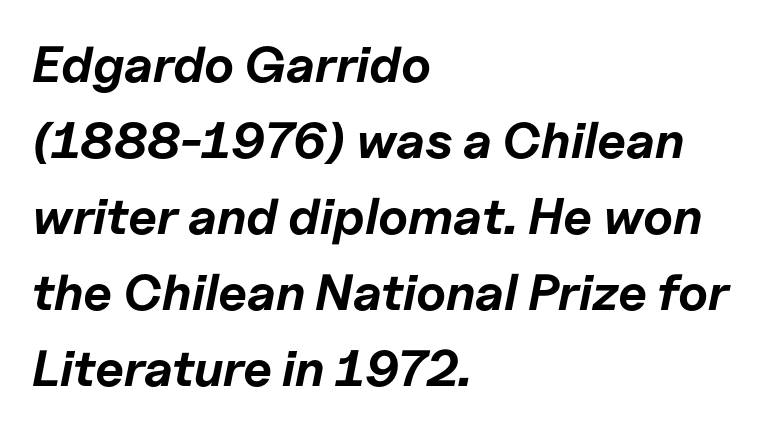
Q: Is the text bold? A: Yes.
Q: Is the text italic (slanted)? A: Yes, it leans right by about 11 degrees.
Q: Is the text underlined? A: No.
Q: How is the paragraph aligned? A: Left-aligned.
Q: Is the spacing between letters normal or unusually wide? A: Normal.
Q: Is the spacing between lines tight, normal or loose? A: Normal.
Q: Width (condensed, normal, or wide)? A: Normal.
Q: Stroke contrast? A: Low.
Q: x-height? A: Medium.
Q: Monospaced? A: No.
